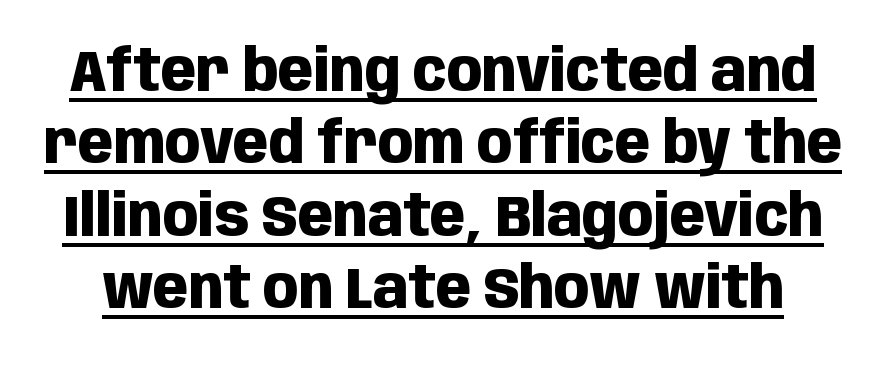
{"serif": "no", "italic": "no", "bold": "yes", "weight": "heavy", "width": "condensed", "stroke_contrast": "low", "x_height": "large", "monospaced": "no", "underline": "yes", "line_spacing": "normal", "line_spacing_ratio": 1.25, "letter_spacing": "normal", "letter_spacing_em": 0.0, "glyph_px": 58}
